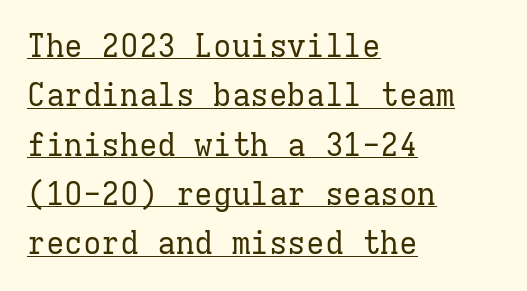
{"serif": "yes", "italic": "no", "bold": "no", "weight": "regular", "width": "normal", "stroke_contrast": "low", "x_height": "medium", "monospaced": "yes", "underline": "yes", "align": "left", "line_spacing": "normal", "line_spacing_ratio": 1.59, "letter_spacing": "normal", "letter_spacing_em": 0.0, "glyph_px": 31}
